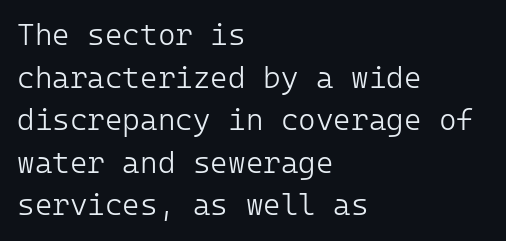
The text was rendered using a sans face with plain stroke endings. Plain, unruled lines of type. Nobody touched the tracking dial on this one. Unlike italic type, these characters show no tilt at all.
